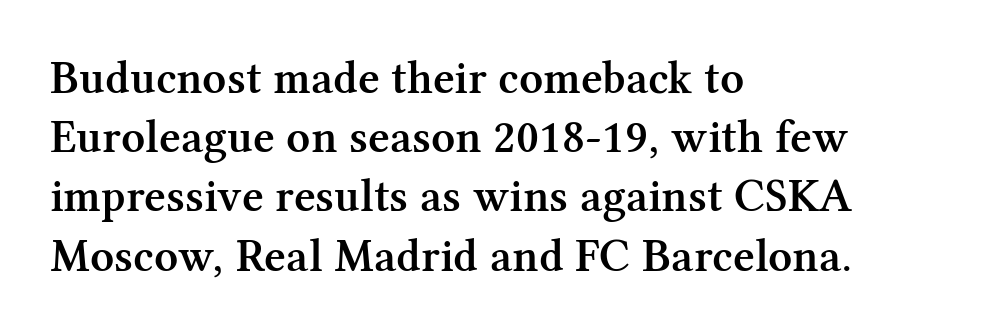
{"serif": "yes", "italic": "no", "bold": "semi", "weight": "semibold", "width": "normal", "stroke_contrast": "medium", "x_height": "medium", "monospaced": "no", "underline": "no", "align": "left", "line_spacing": "normal", "line_spacing_ratio": 1.26, "letter_spacing": "normal", "letter_spacing_em": 0.0, "glyph_px": 47}
